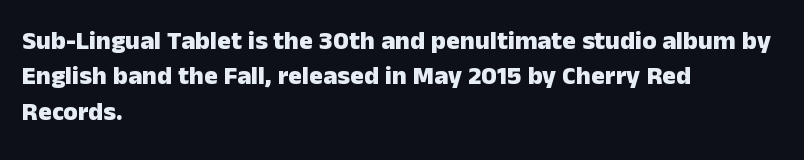
The image shows 26 px bold type, upright; set left-aligned, normal line spacing (1.36x), normal letter spacing, not underlined.
